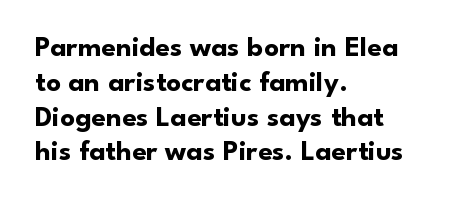
Q: Is the text bold? A: Yes.
Q: Is the text italic (slanted)? A: No, it is upright.
Q: Is the typeface a serif or a sans-serif typeface? A: Sans-serif.
Q: Is the text underlined? A: No.
Q: How is the paragraph aligned? A: Left-aligned.
Q: Is the spacing between letters normal or unusually wide? A: Normal.
Q: Width (condensed, normal, or wide)? A: Normal.
Q: Stroke contrast? A: Low.
Q: x-height? A: Small.
Q: Monospaced? A: No.
